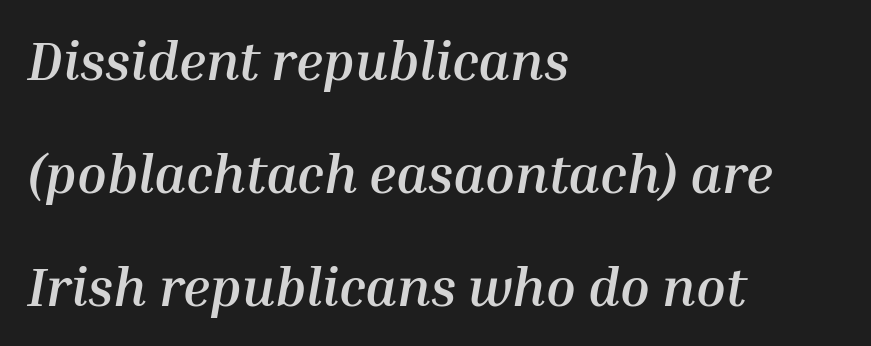
Does the leading feel generous? Absolutely, it's lavish. Slanted lettering throughout. Line starts are locked; line ends wander. Note the varied advance widths — an 'i' is clearly narrower than an 'm'. The font is running at its bold setting.
